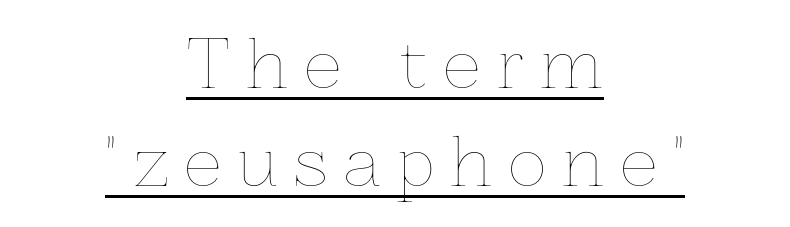
The face looks like a standard text weight, possibly lighter. Does the leading feel generous? No, just average. Does the copy run flush right? No — it is centered line by line. Each letter keeps its own natural width here, so spacing adapts to shape. The gaps between neighbouring characters are conspicuously large. Each line of the rendering has a horizontal stroke beneath the glyphs.
